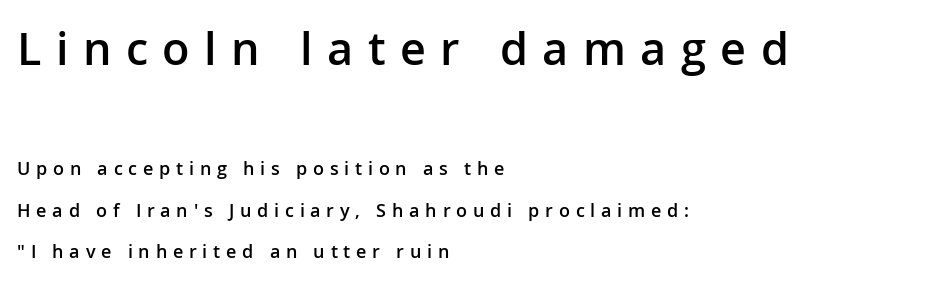
{"serif": "no", "italic": "no", "bold": "semi", "weight": "semibold", "width": "normal", "stroke_contrast": "low", "x_height": "medium", "monospaced": "no", "underline": "no", "align": "left", "line_spacing": "loose", "line_spacing_ratio": 2.3, "letter_spacing": "wide", "letter_spacing_em": 0.32, "larger_block": "first", "size_ratio": 2.5, "glyph_px": 45}
